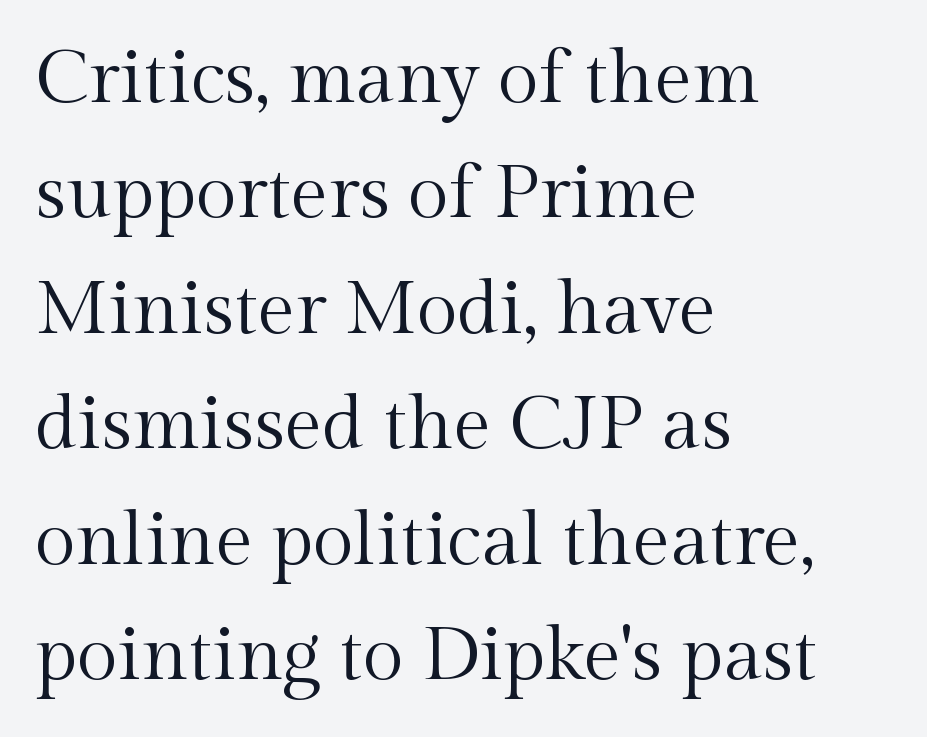
Q: Is the text bold? A: No.
Q: Is the text italic (slanted)? A: No, it is upright.
Q: Is the typeface a serif or a sans-serif typeface? A: Serif.
Q: Is the text underlined? A: No.
Q: How is the paragraph aligned? A: Left-aligned.
Q: Is the spacing between letters normal or unusually wide? A: Normal.
Q: Is the spacing between lines tight, normal or loose? A: Normal.
Q: Width (condensed, normal, or wide)? A: Normal.
Q: x-height? A: Medium.
Q: Monospaced? A: No.
